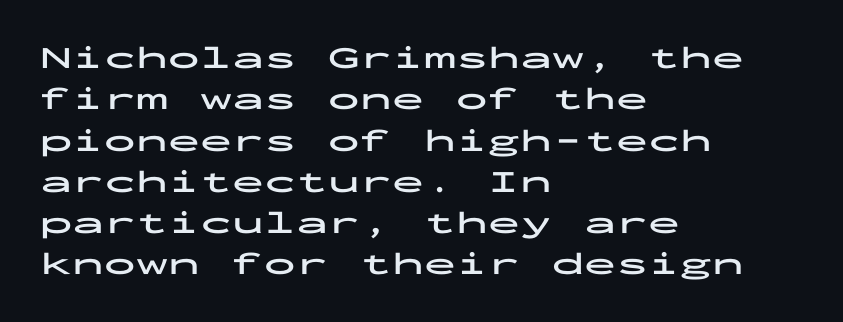
The image shows 32 px bold, wide sans-serif type, upright, monospaced; set left-aligned, normal line spacing (1.29x), normal letter spacing, not underlined; low stroke contrast and a medium x-height.
